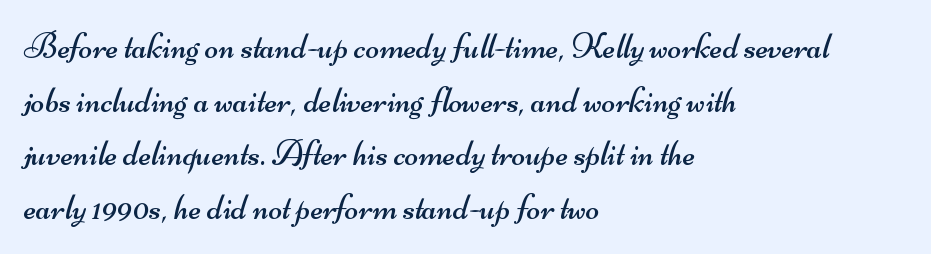
Q: Is the text bold? A: No.
Q: Is the typeface a serif or a sans-serif typeface? A: Sans-serif.
Q: Is the text underlined? A: No.
Q: How is the paragraph aligned? A: Left-aligned.
Q: Is the spacing between letters normal or unusually wide? A: Normal.
Q: Is the spacing between lines tight, normal or loose? A: Normal.
Q: Width (condensed, normal, or wide)? A: Wide.
Q: Stroke contrast? A: Medium.
Q: x-height? A: Small.
Q: Monospaced? A: No.
